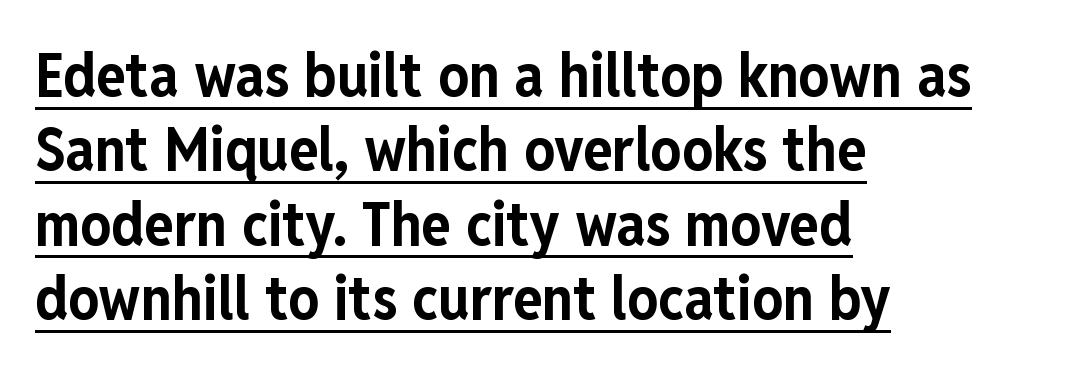
The image shows 61 px bold, condensed sans-serif type, upright; set left-aligned, line spacing 1.22x, normal letter spacing, underlined; low stroke contrast and a medium x-height.
